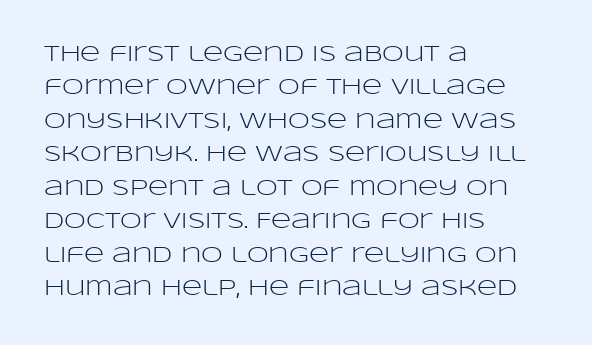
Q: Is the text bold? A: No.
Q: Is the text italic (slanted)? A: No, it is upright.
Q: Is the text underlined? A: No.
Q: How is the paragraph aligned? A: Left-aligned.
Q: Is the spacing between letters normal or unusually wide? A: Normal.
Q: Is the spacing between lines tight, normal or loose? A: Normal.
